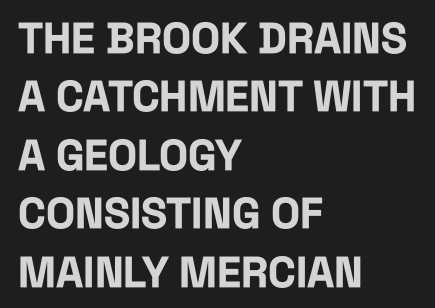
The sample has been set heavy, in full bold. In terms of letterform style, serifs are entirely absent. You can tell it's not italic because the verticals are truly vertical. The passage shown has conventional tracking throughout.
